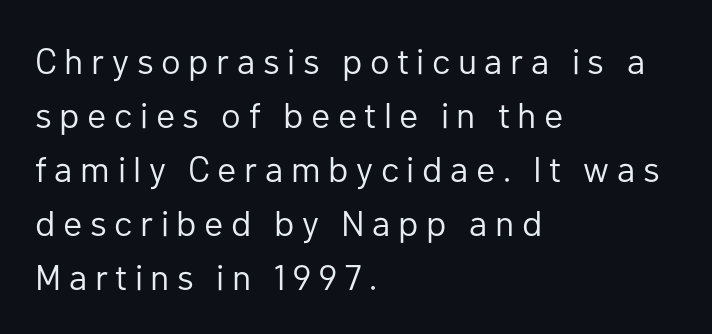
{"serif": "no", "italic": "no", "bold": "no", "weight": "regular", "width": "normal", "stroke_contrast": "low", "x_height": "medium", "monospaced": "no", "underline": "no", "align": "left", "line_spacing": "normal", "line_spacing_ratio": 1.5, "letter_spacing": "wide", "letter_spacing_em": 0.21, "glyph_px": 36}
